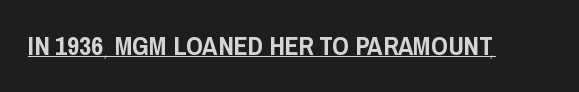
The image shows 26 px text type, upright; set normal letter spacing, underlined.
